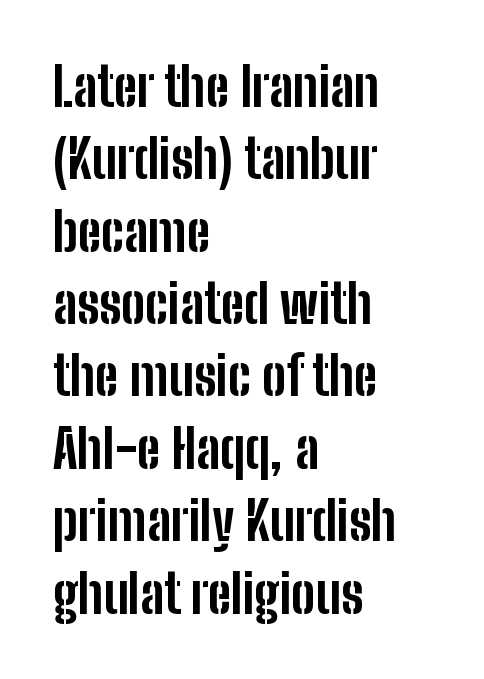
Q: Is the text bold? A: Yes.
Q: Is the text italic (slanted)? A: No, it is upright.
Q: Is the typeface a serif or a sans-serif typeface? A: Sans-serif.
Q: Is the text underlined? A: No.
Q: How is the paragraph aligned? A: Left-aligned.
Q: Is the spacing between letters normal or unusually wide? A: Normal.
Q: Is the spacing between lines tight, normal or loose? A: Normal.
Q: Width (condensed, normal, or wide)? A: Condensed.
Q: Stroke contrast? A: Low.
Q: x-height? A: Medium.
Q: Monospaced? A: No.
